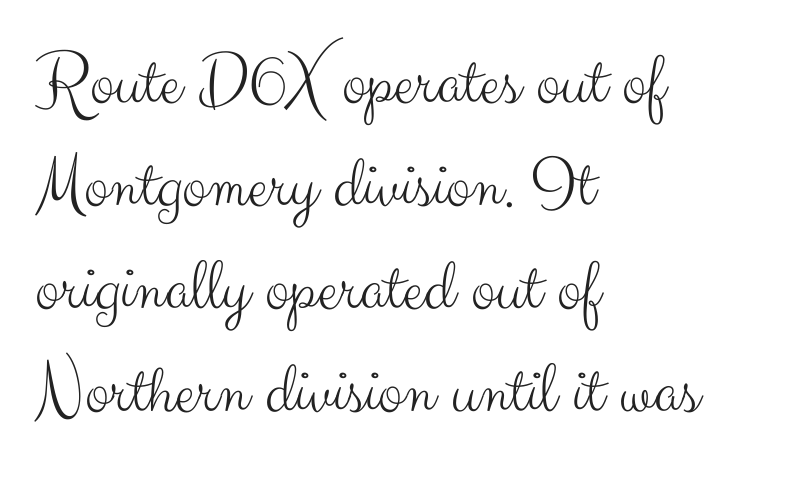
The image shows 74 px light sans-serif type; set left-aligned, normal line spacing (1.39x), normal letter spacing, not underlined; medium stroke contrast and a small x-height.
